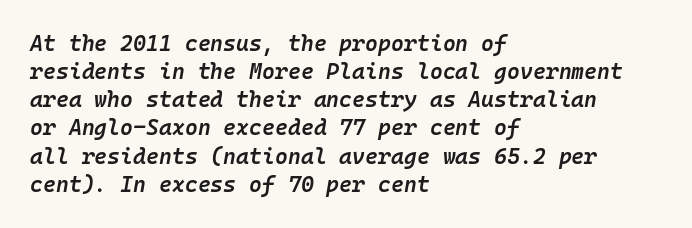
Q: Is the text bold? A: Semi-bold.
Q: Is the text italic (slanted)? A: Yes, it leans right by about 10 degrees.
Q: Is the text underlined? A: No.
Q: How is the paragraph aligned? A: Left-aligned.
Q: Is the spacing between letters normal or unusually wide? A: Normal.
Q: Is the spacing between lines tight, normal or loose? A: Normal.
